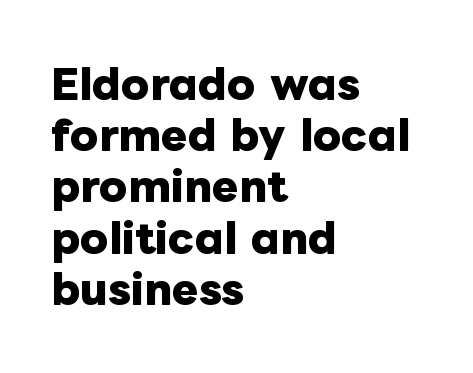
{"italic": "no", "bold": "yes", "weight": "heavy", "width": "normal", "stroke_contrast": "low", "x_height": "medium", "monospaced": "no", "underline": "no", "align": "left", "line_spacing": "normal", "line_spacing_ratio": 1.28, "letter_spacing": "normal", "letter_spacing_em": 0.0, "glyph_px": 40}
